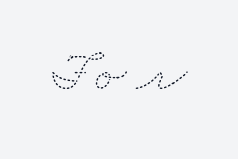
These glyphs show unthickened strokes, regular width or finer. Varying glyph widths throughout — classic text-font behaviour. A clean baseline with only descenders dipping below it.
